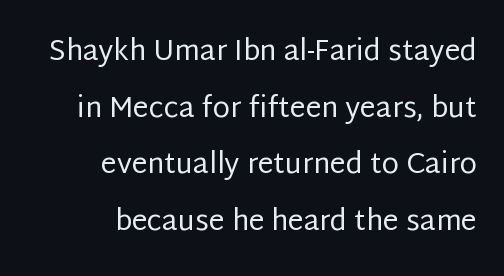
Q: Is the text bold? A: No.
Q: Is the text italic (slanted)? A: No, it is upright.
Q: Is the typeface a serif or a sans-serif typeface? A: Sans-serif.
Q: Is the text underlined? A: No.
Q: How is the paragraph aligned? A: Right-aligned.
Q: Is the spacing between letters normal or unusually wide? A: Normal.
Q: Is the spacing between lines tight, normal or loose? A: Loose.
Q: Width (condensed, normal, or wide)? A: Normal.
Q: Stroke contrast? A: Low.
Q: x-height? A: Large.
Q: Monospaced? A: No.
